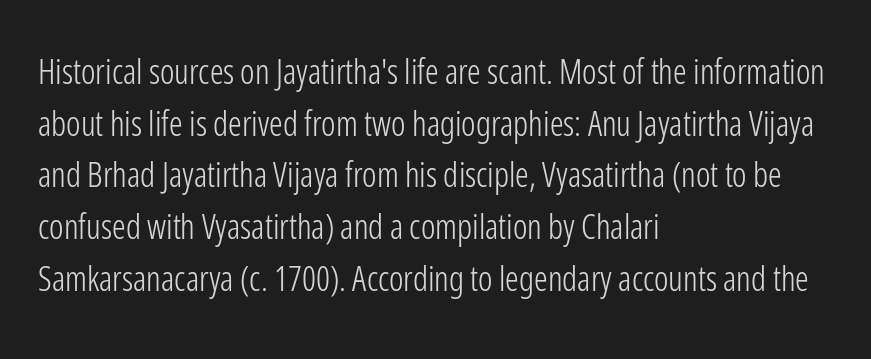
Q: Is the text bold? A: No.
Q: Is the text italic (slanted)? A: No, it is upright.
Q: Is the typeface a serif or a sans-serif typeface? A: Sans-serif.
Q: Is the text underlined? A: No.
Q: How is the paragraph aligned? A: Left-aligned.
Q: Is the spacing between letters normal or unusually wide? A: Normal.
Q: Is the spacing between lines tight, normal or loose? A: Normal.
Q: Width (condensed, normal, or wide)? A: Condensed.
Q: Stroke contrast? A: Low.
Q: x-height? A: Medium.
Q: Monospaced? A: No.
